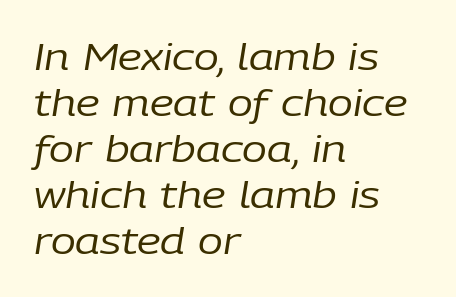
A light-to-regular cut is what we see here. Honestly, there is no underline to notice here at all. Emphasis-style slanted type is in use. No extra tracking has been applied to these lines. Note the varied advance widths — an 'i' is clearly narrower than an 'm'.
